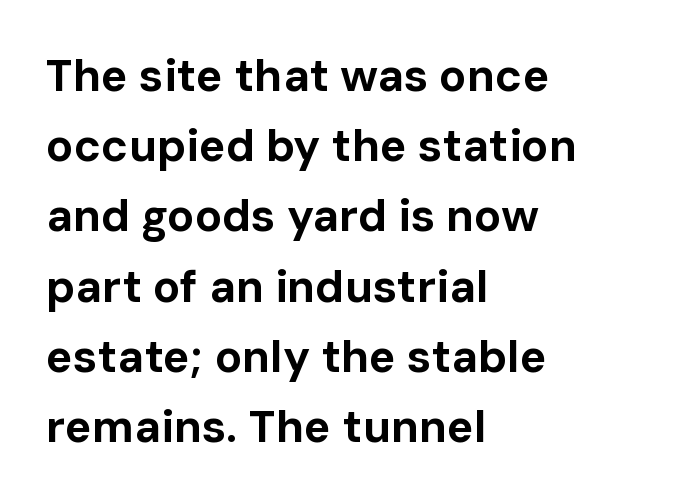
The image shows 45 px bold sans-serif type, upright; set left-aligned, normal line spacing (1.56x), normal letter spacing, not underlined; low stroke contrast and a medium x-height.
